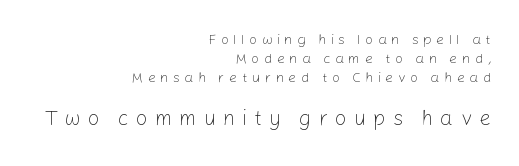
This block has exactly the height ordinary leading produces. Which of the two is more prominent by size? The second, at the bottom. No heavy texture on the line: the type isn't bold. The setting favours the right margin, as signatures and pull-quotes sometimes do. Check the space under the baseline: it is left empty. Compared with typical body copy, the letter spacing here is much looser.
